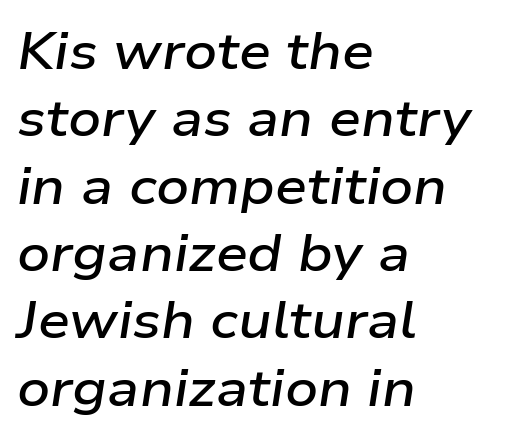
The words here are not underlined. Typographic density is moderately raised because the face is semibold. Emphasis-style slanted type is in use. The rag falls on the right side of this text block. What stands out about the letter spacing? Nothing — it is the standard amount. Proportional: the letters do not fall into vertical columns.
